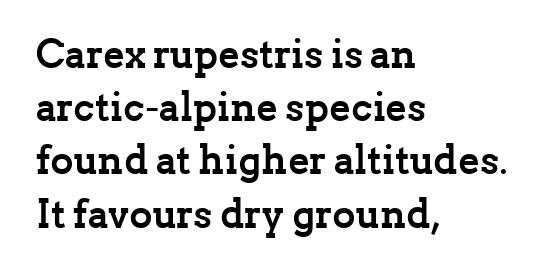
Q: Is the text bold? A: Yes.
Q: Is the text italic (slanted)? A: No, it is upright.
Q: Is the typeface a serif or a sans-serif typeface? A: Serif.
Q: Is the text underlined? A: No.
Q: How is the paragraph aligned? A: Left-aligned.
Q: Is the spacing between letters normal or unusually wide? A: Normal.
Q: Is the spacing between lines tight, normal or loose? A: Normal.
Q: Width (condensed, normal, or wide)? A: Normal.
Q: Stroke contrast? A: Low.
Q: x-height? A: Medium.
Q: Monospaced? A: No.
